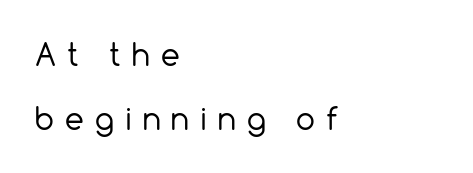
The image shows 30 px regular-weight sans-serif type, upright; set left-aligned, loose line spacing (2.13x), unusually wide letter spacing (+0.37 em), not underlined; a medium x-height.
